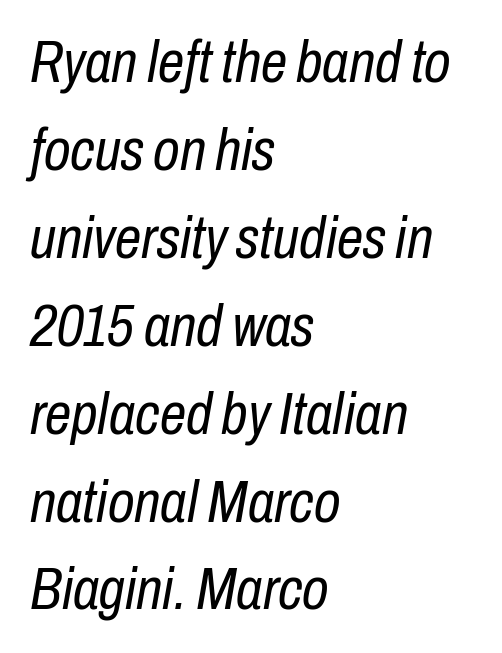
The image shows 59 px regular-weight, condensed type, italic (leaning right); set left-aligned, normal line spacing (1.49x), normal letter spacing, not underlined; low stroke contrast and a medium x-height.
